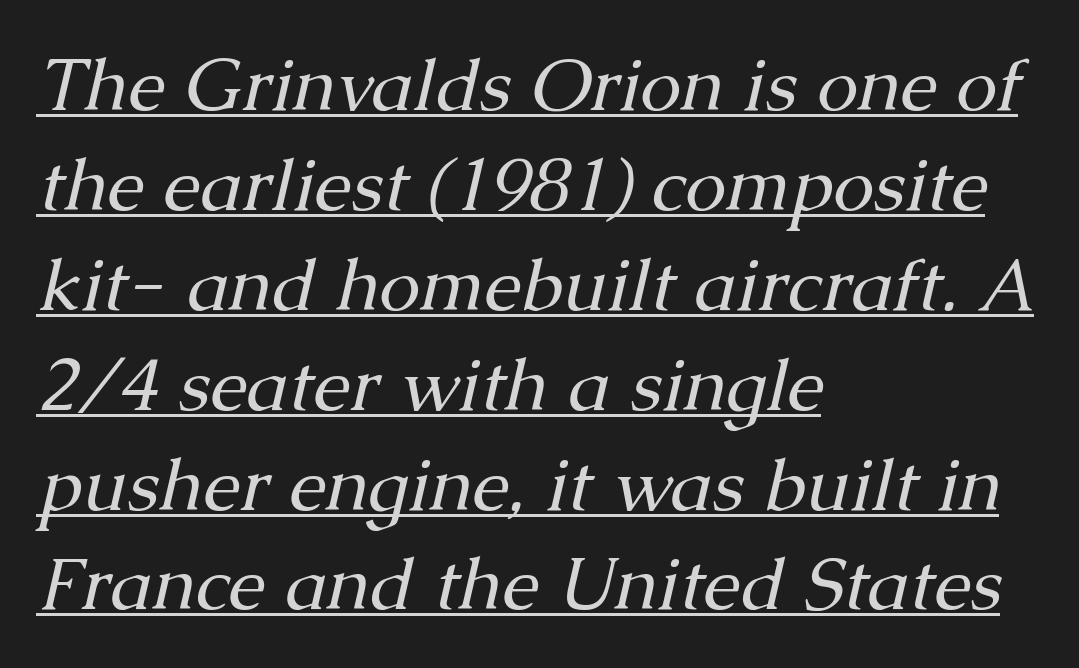
{"serif": "yes", "italic": "yes", "lean": "right", "slant_degrees": 13, "bold": "no", "weight": "regular", "width": "normal", "stroke_contrast": "medium", "x_height": "medium", "monospaced": "no", "underline": "yes", "align": "left", "line_spacing": "normal", "line_spacing_ratio": 1.35, "letter_spacing": "normal", "letter_spacing_em": 0.0, "glyph_px": 74}
